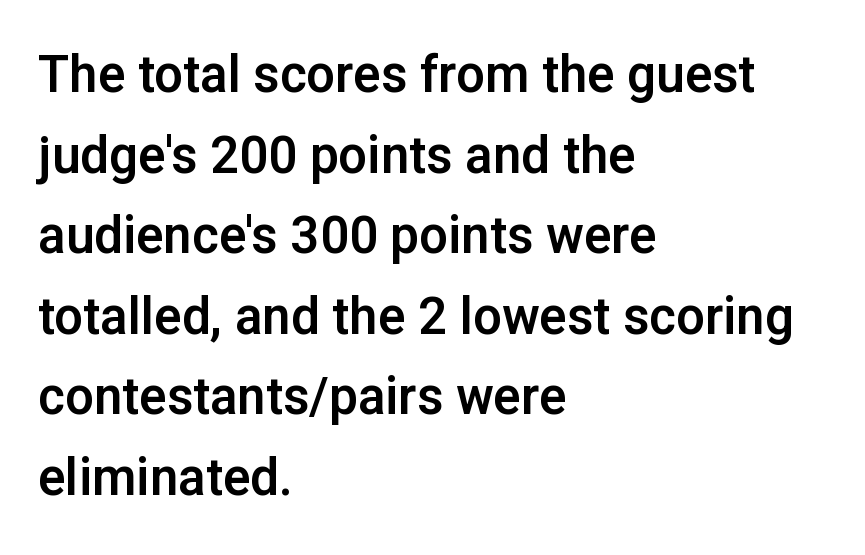
The designer left line spacing at the default. This sample has the flowing, uneven cadence of proportional lettering. Standard letterfit; no display-style spreading of the glyphs. This is the regular roman posture of the typeface.
